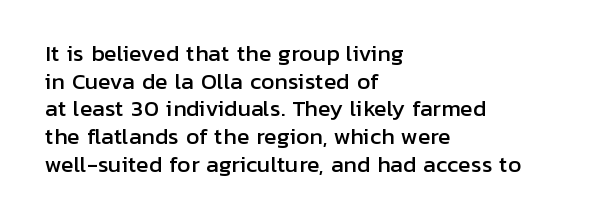
{"italic": "no", "underline": "no", "align": "left", "line_spacing": "normal", "line_spacing_ratio": 1.32, "letter_spacing": "normal", "letter_spacing_em": 0.0, "glyph_px": 21}
